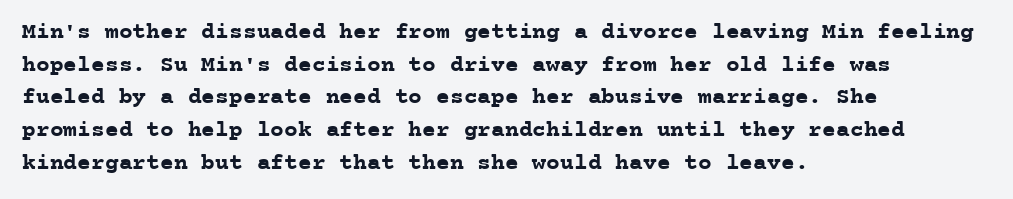
{"italic": "no", "bold": "yes", "underline": "no", "align": "left", "line_spacing": "normal", "line_spacing_ratio": 1.42, "letter_spacing": "normal", "letter_spacing_em": 0.0, "glyph_px": 23}
